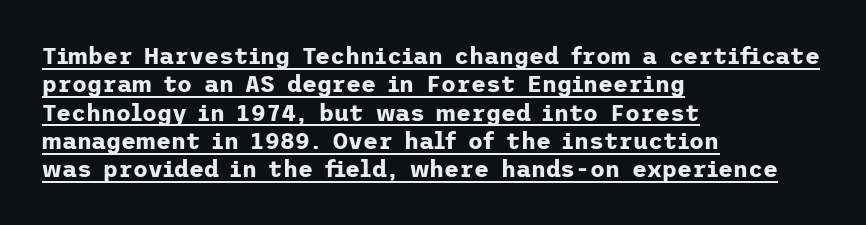
Q: Is the text bold? A: Yes.
Q: Is the text italic (slanted)? A: No, it is upright.
Q: Is the text underlined? A: Yes.
Q: How is the paragraph aligned? A: Left-aligned.
Q: Is the spacing between letters normal or unusually wide? A: Normal.
